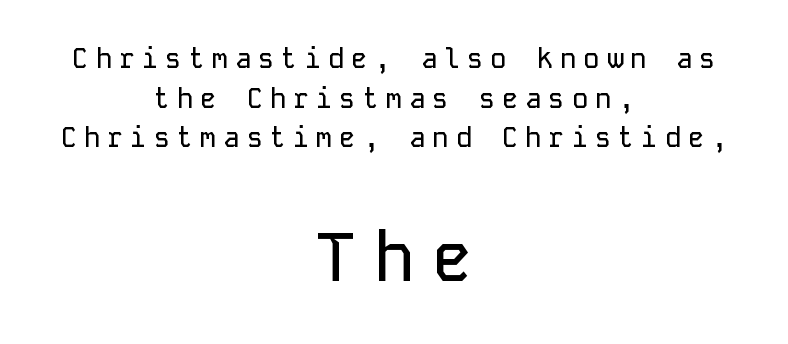
Horizontally, the lines are justified to the midpoint only. Ascenders rise straight up at ninety degrees. The lines sit at an ordinary, default distance from one another. The tracking jumps out immediately: characters are airy and widely separated. Only glyphs here, with clear space below each row. Think of a typewriter: that constant character pitch is what you see here.
